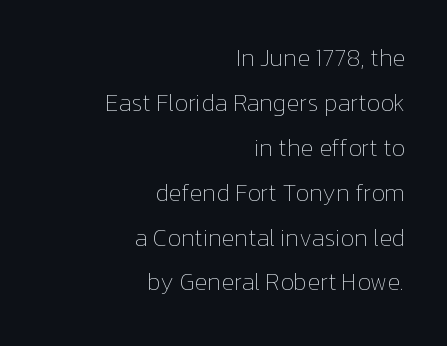
This rendering uses right alignment, leaving the left contour irregular. Check the space under the baseline: it is left empty. The letterforms sit at book weight or below. Letter spacing: default.
